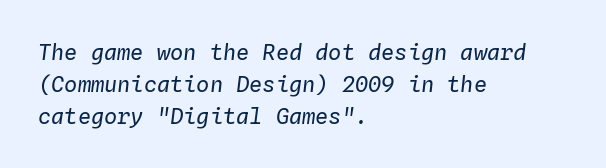
{"italic": "yes", "lean": "right", "slant_degrees": 4, "bold": "no", "underline": "no", "align": "left", "line_spacing": "normal", "line_spacing_ratio": 1.45, "letter_spacing": "normal", "letter_spacing_em": 0.0, "glyph_px": 22}
